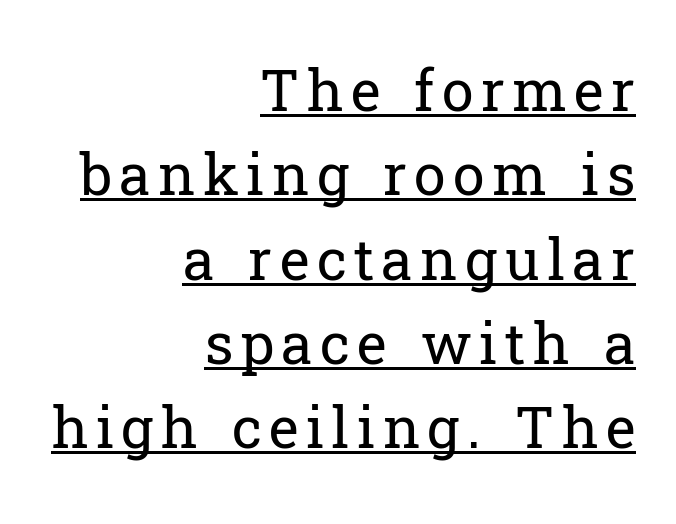
Q: Is the text bold? A: No.
Q: Is the text italic (slanted)? A: No, it is upright.
Q: Is the typeface a serif or a sans-serif typeface? A: Serif.
Q: Is the text underlined? A: Yes.
Q: How is the paragraph aligned? A: Right-aligned.
Q: Is the spacing between lines tight, normal or loose? A: Normal.
Q: Width (condensed, normal, or wide)? A: Normal.
Q: Stroke contrast? A: Low.
Q: x-height? A: Medium.
Q: Monospaced? A: No.
